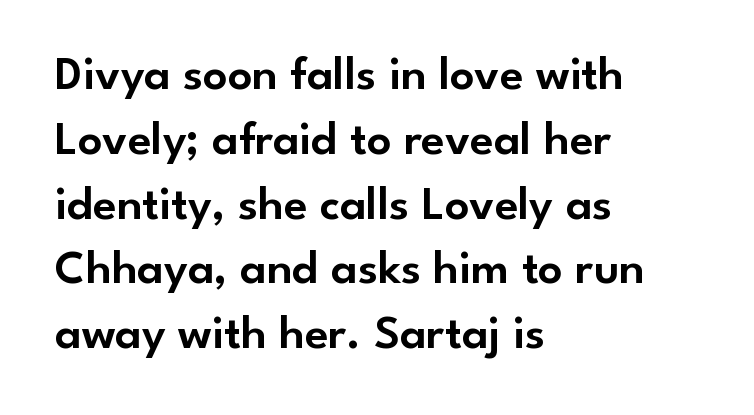
Ascenders rise straight up at ninety degrees. The letters sit at their default tracking, neither squeezed nor spread. Short and long lines alike share a common starting point at left. Regular leading. Examine the stroke ends and you'll find no serifs.
